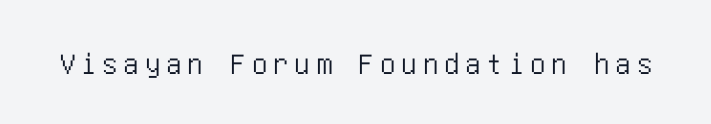
The image shows 31 px condensed sans-serif type, upright; set not underlined; low stroke contrast and a large x-height.
